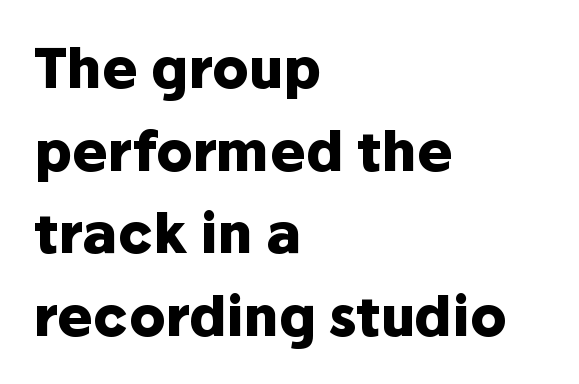
{"serif": "no", "italic": "no", "bold": "yes", "weight": "heavy", "width": "normal", "stroke_contrast": "low", "x_height": "medium", "monospaced": "no", "underline": "no", "align": "left", "line_spacing": "normal", "line_spacing_ratio": 1.53, "letter_spacing": "normal", "letter_spacing_em": 0.0, "glyph_px": 54}
